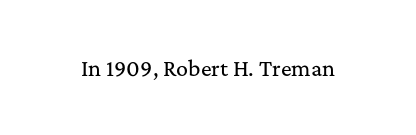
The image shows 20 px text type, upright; set normal letter spacing, not underlined.
